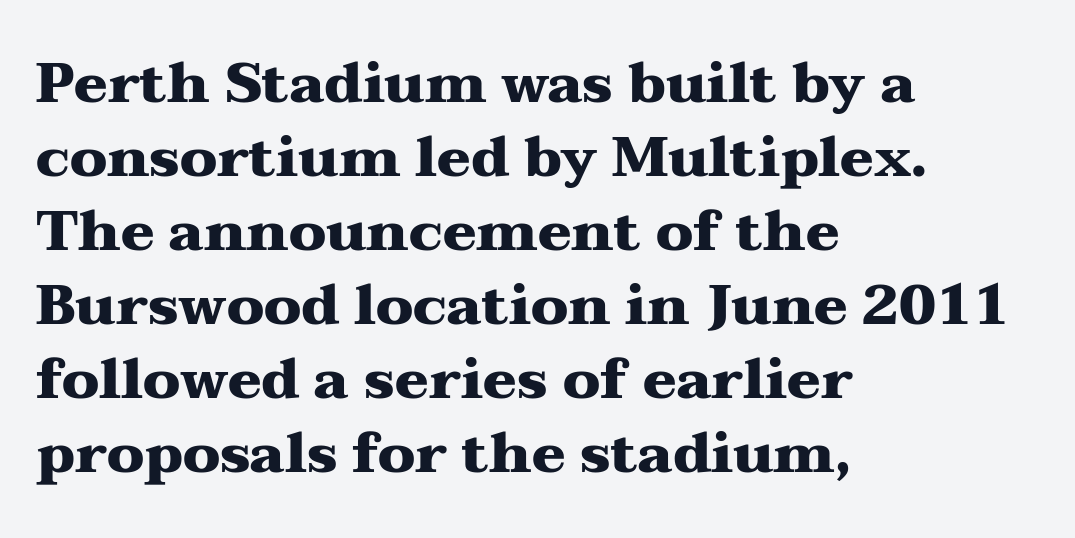
Q: Is the text bold? A: Yes.
Q: Is the text italic (slanted)? A: No, it is upright.
Q: Is the typeface a serif or a sans-serif typeface? A: Serif.
Q: Is the text underlined? A: No.
Q: How is the paragraph aligned? A: Left-aligned.
Q: Is the spacing between letters normal or unusually wide? A: Normal.
Q: Is the spacing between lines tight, normal or loose? A: Normal.
Q: Width (condensed, normal, or wide)? A: Wide.
Q: Stroke contrast? A: Medium.
Q: x-height? A: Medium.
Q: Monospaced? A: No.
